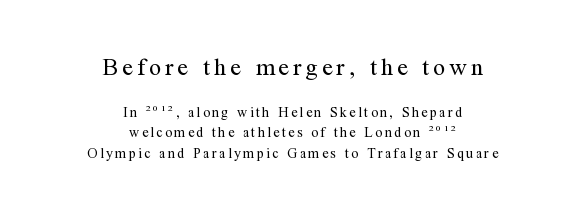
The image shows 24 px text type, upright; set centered, normal line spacing (1.45x), not underlined; the first (top) block is 1.71x larger.
